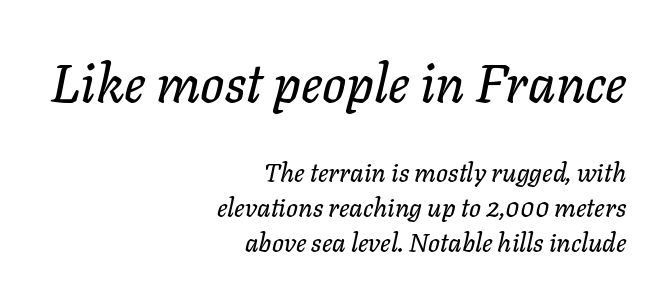
Italic? Definitely — the glyphs are oblique. The passage shown has conventional tracking throughout. Visually, the top section dominates because its glyphs are scaled up. No word sits above an underline. These lines stack with their right ends in a neat column.
